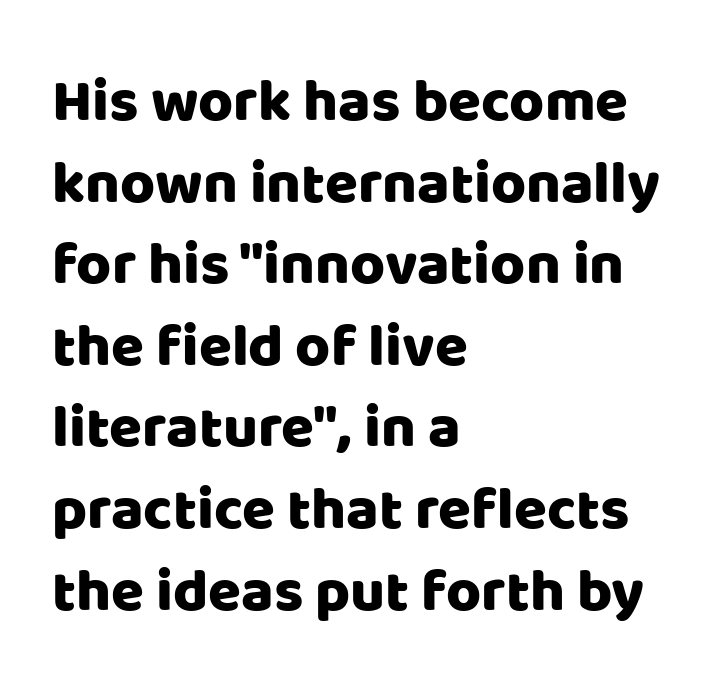
The image shows 60 px sans-serif type, upright; set left-aligned, normal line spacing (1.36x), normal letter spacing, not underlined; low stroke contrast and a large x-height.
